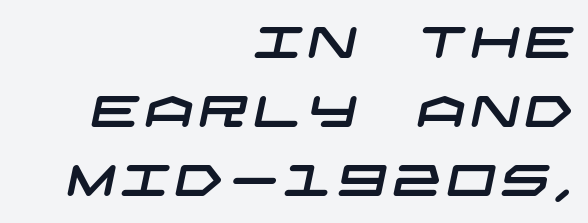
The image shows 43 px wide sans-serif type; set right-aligned, normal line spacing (1.61x), not underlined; low stroke contrast and a large x-height.
